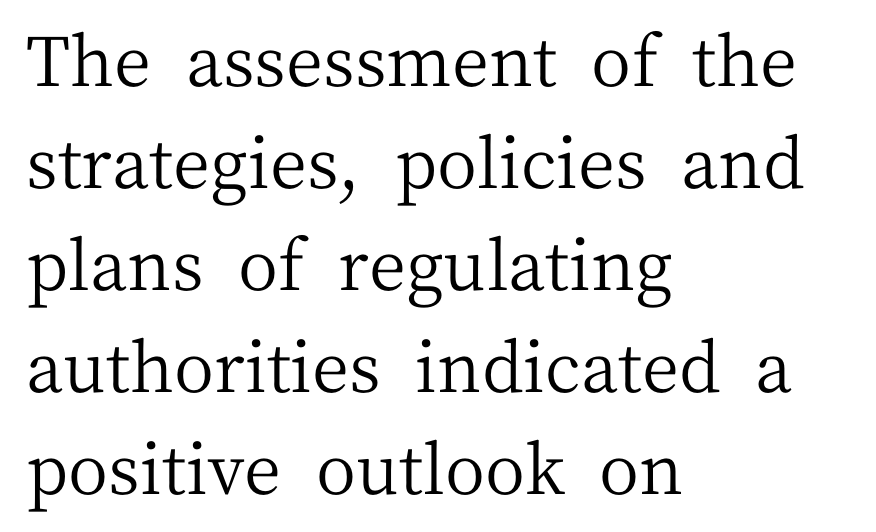
These lines are composed in type with serifs. Descenders hang freely into open space. Designer's note — italics off, roman on. A typesetter would call this zero additional tracking. A classic flush-left, rag-right setting is used for this passage.
